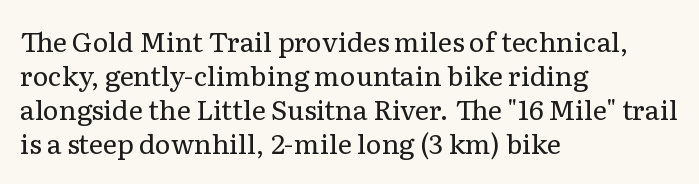
The image shows 27 px text type, upright; set left-aligned, normal line spacing (1.26x), normal letter spacing, not underlined.
